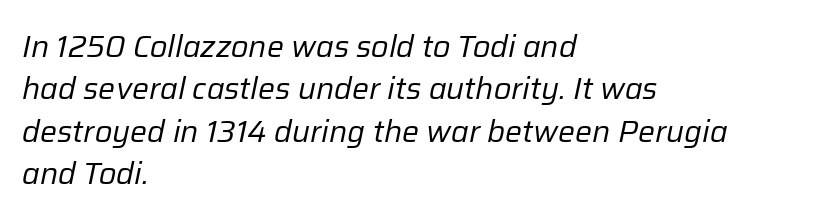
The image shows 30 px regular-weight type, italic (leaning right); set left-aligned, normal line spacing (1.41x), normal letter spacing, not underlined; low stroke contrast and a medium x-height.
